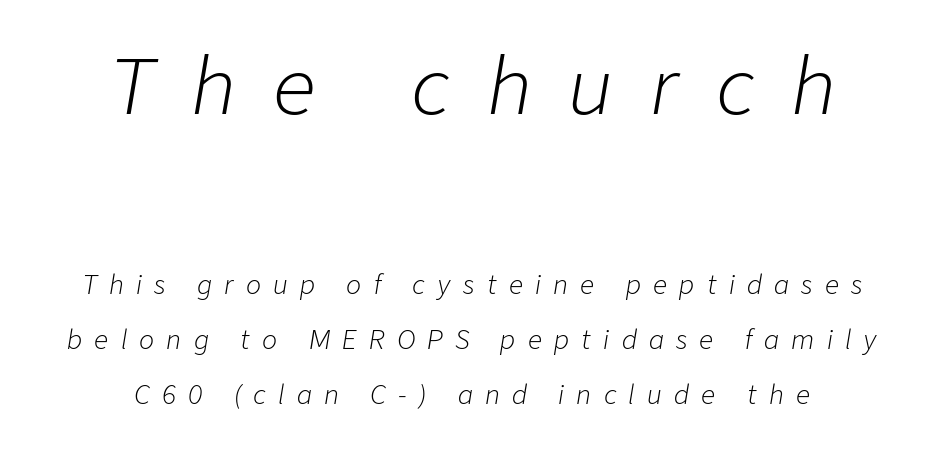
The image shows 76 px light type, italic (leaning right); set centered, loose line spacing (2.21x), unusually wide letter spacing (+0.49 em), not underlined; the first (top) block is 3.04x larger; low stroke contrast and a medium x-height.
